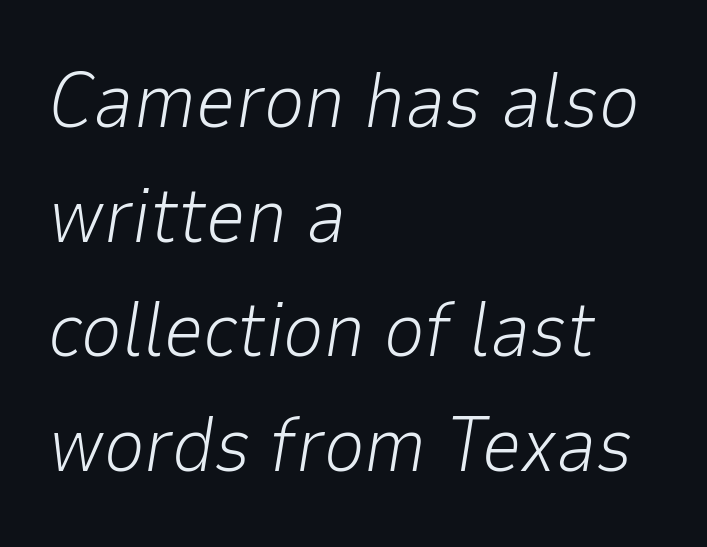
Q: Is the text bold? A: No.
Q: Is the text italic (slanted)? A: Yes, it leans right by about 9 degrees.
Q: Is the text underlined? A: No.
Q: How is the paragraph aligned? A: Left-aligned.
Q: Is the spacing between letters normal or unusually wide? A: Normal.
Q: Is the spacing between lines tight, normal or loose? A: Normal.
Q: Width (condensed, normal, or wide)? A: Normal.
Q: Stroke contrast? A: Low.
Q: x-height? A: Medium.
Q: Monospaced? A: No.
